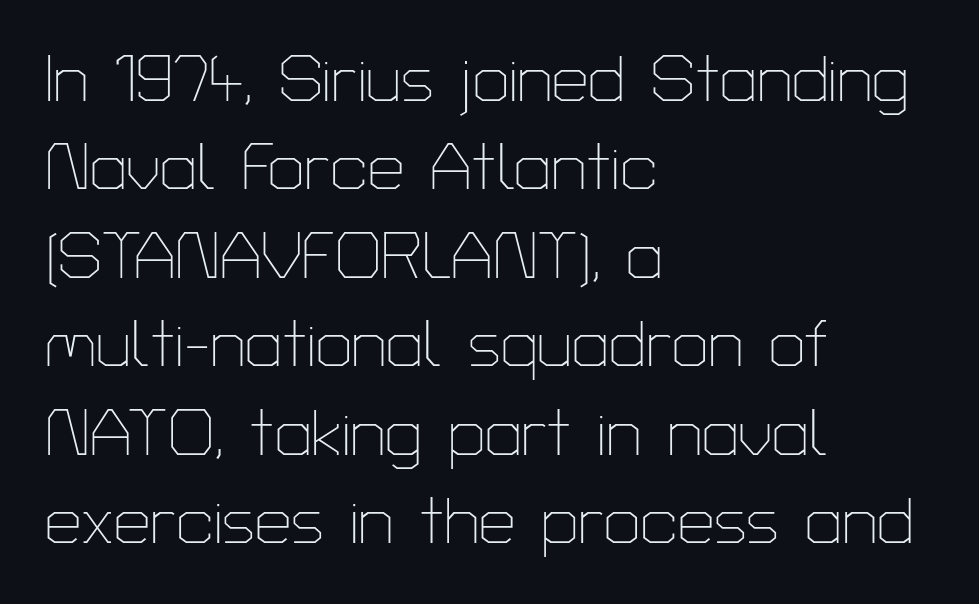
Q: Is the text bold? A: No.
Q: Is the text italic (slanted)? A: No, it is upright.
Q: Is the typeface a serif or a sans-serif typeface? A: Sans-serif.
Q: Is the text underlined? A: No.
Q: How is the paragraph aligned? A: Left-aligned.
Q: Is the spacing between letters normal or unusually wide? A: Normal.
Q: Is the spacing between lines tight, normal or loose? A: Normal.
Q: Width (condensed, normal, or wide)? A: Normal.
Q: Stroke contrast? A: Low.
Q: x-height? A: Medium.
Q: Monospaced? A: No.
